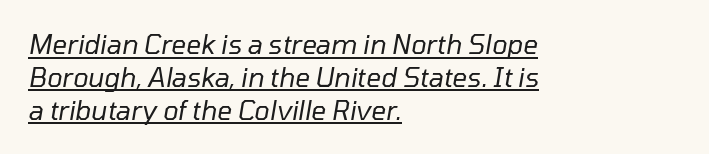
Each line of the rendering has a horizontal stroke beneath the glyphs. Here the glyphs are tracked normally, forming tight word shapes. How would I describe the line gaps? Plain and ordinary. No letter is thick-stroked: the sample isn't bold.
